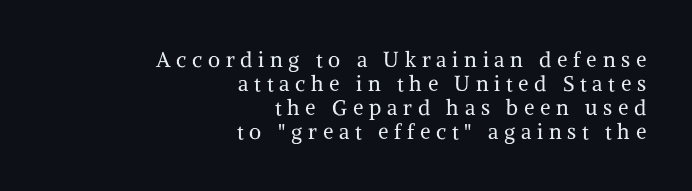
{"italic": "no", "bold": "no", "underline": "no", "align": "right", "line_spacing": "tight", "line_spacing_ratio": 1.14, "letter_spacing": "wide", "letter_spacing_em": 0.27, "glyph_px": 21}
